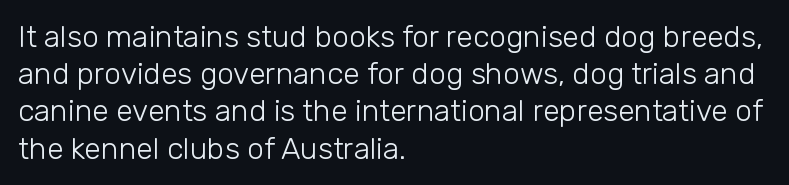
{"serif": "no", "italic": "no", "bold": "no", "weight": "light", "width": "normal", "stroke_contrast": "low", "x_height": "medium", "monospaced": "no", "underline": "no", "align": "left", "line_spacing_ratio": 1.24, "letter_spacing": "normal", "letter_spacing_em": 0.0, "glyph_px": 30}
